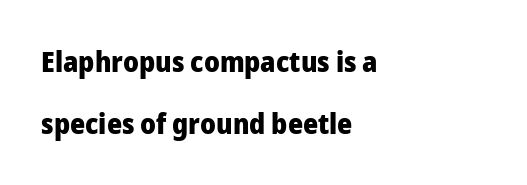
{"serif": "no", "italic": "no", "bold": "yes", "weight": "heavy", "width": "normal", "stroke_contrast": "low", "x_height": "medium", "monospaced": "no", "underline": "no", "align": "left", "line_spacing": "loose", "line_spacing_ratio": 2.14, "letter_spacing": "normal", "letter_spacing_em": 0.0, "glyph_px": 29}
